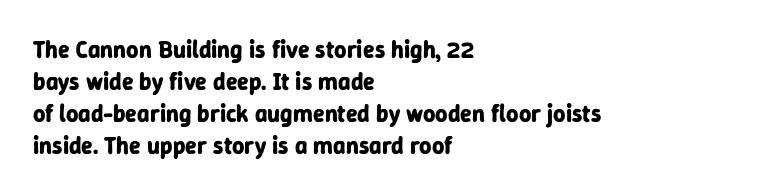
{"italic": "no", "bold": "yes", "underline": "no", "align": "left", "line_spacing": "normal", "line_spacing_ratio": 1.33, "letter_spacing": "normal", "letter_spacing_em": 0.0, "glyph_px": 24}
